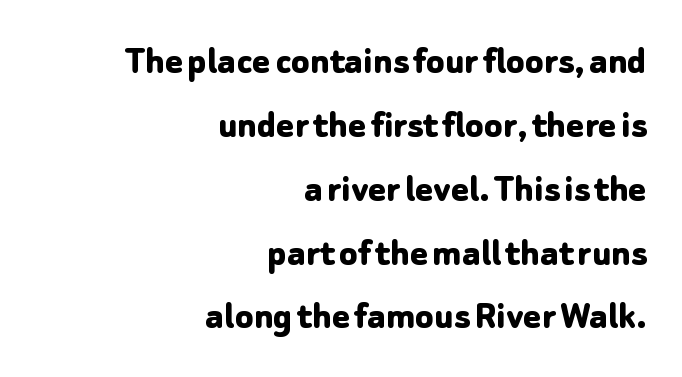
{"serif": "no", "italic": "no", "bold": "yes", "weight": "bold", "width": "normal", "stroke_contrast": "low", "x_height": "medium", "monospaced": "no", "underline": "no", "align": "right", "line_spacing": "normal", "line_spacing_ratio": 1.52, "letter_spacing": "normal", "letter_spacing_em": 0.0, "glyph_px": 42}
